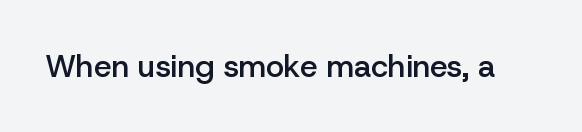
The image shows 31 px semibold sans-serif type, upright; set normal letter spacing, not underlined; low stroke contrast and a medium x-height.
